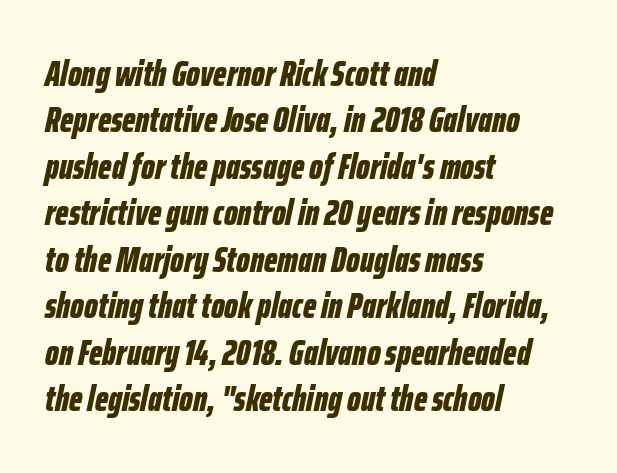
The image shows 36 px bold, condensed type, italic (leaning right); set left-aligned, normal line spacing (1.29x), normal letter spacing, not underlined; low stroke contrast and a medium x-height.
